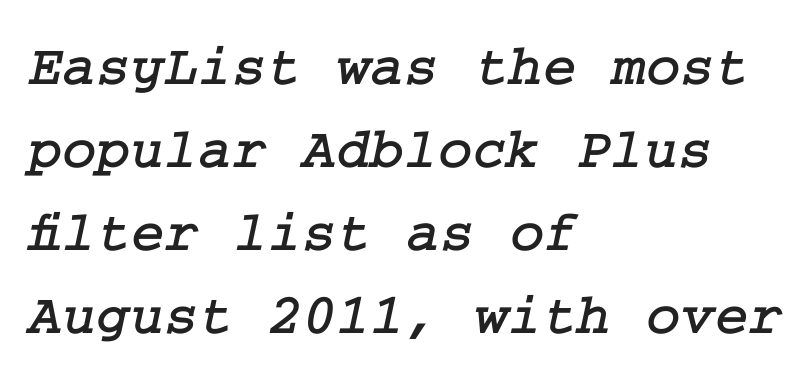
This sample keeps an unexceptional amount of space between lines. Glance below the letters and you will spot only blank space. Words appear dense and cohesive because spacing is normal. Serif or sans? Serif — the stroke terminals have little feet. Visually the block forms a straight wall on the left and a jagged coastline on the right.
